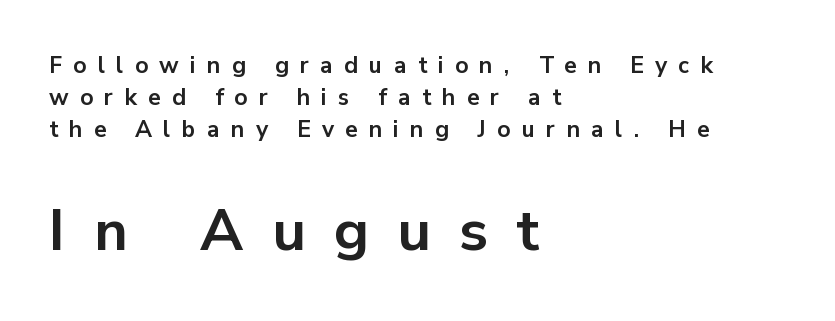
{"serif": "no", "italic": "no", "bold": "yes", "weight": "bold", "width": "normal", "stroke_contrast": "low", "x_height": "medium", "monospaced": "no", "underline": "no", "align": "left", "line_spacing": "normal", "line_spacing_ratio": 1.39, "letter_spacing": "wide", "letter_spacing_em": 0.49, "larger_block": "second", "size_ratio": 2.52, "glyph_px": 58}
